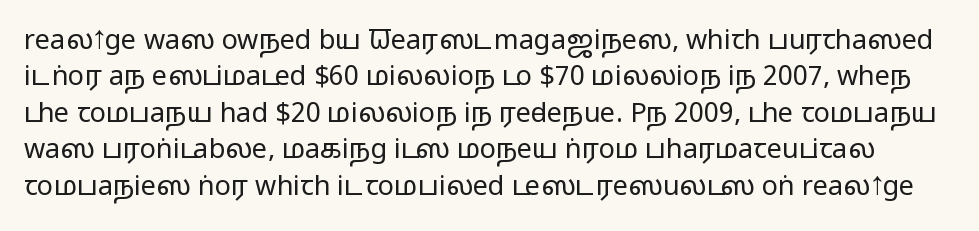
The zone under the glyphs is completely vacant. These lines keep a tight, regular rhythm from letter to letter. Counters stay open thanks to moderate or lighter strokes. Evenly set lines give the paragraph a standard silhouette. It's the straight-up-and-down kind of type.
